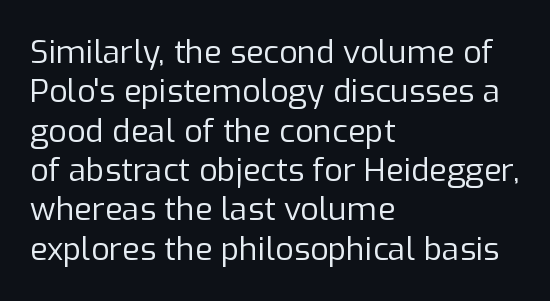
Nothing heavy about these letters — not bold at all. Each row of text sits above clean, open space. A student would call this left alignment; a typographer would say flush left, rag right. No feet cap the strokes, marking this as sans-serif type.
